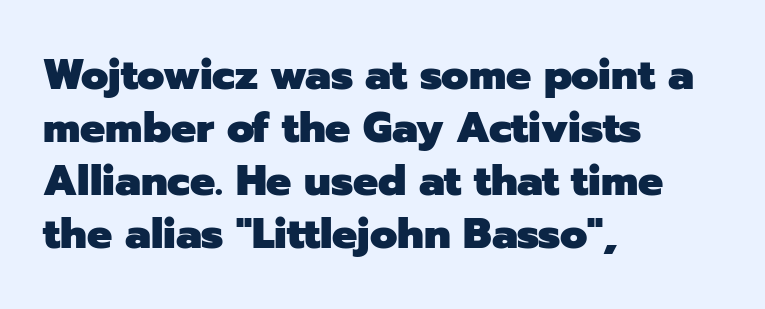
Q: Is the text bold? A: Yes.
Q: Is the text italic (slanted)? A: No, it is upright.
Q: Is the typeface a serif or a sans-serif typeface? A: Sans-serif.
Q: Is the text underlined? A: No.
Q: How is the paragraph aligned? A: Left-aligned.
Q: Is the spacing between letters normal or unusually wide? A: Normal.
Q: Is the spacing between lines tight, normal or loose? A: Normal.
Q: Width (condensed, normal, or wide)? A: Normal.
Q: Stroke contrast? A: Low.
Q: x-height? A: Medium.
Q: Monospaced? A: No.
